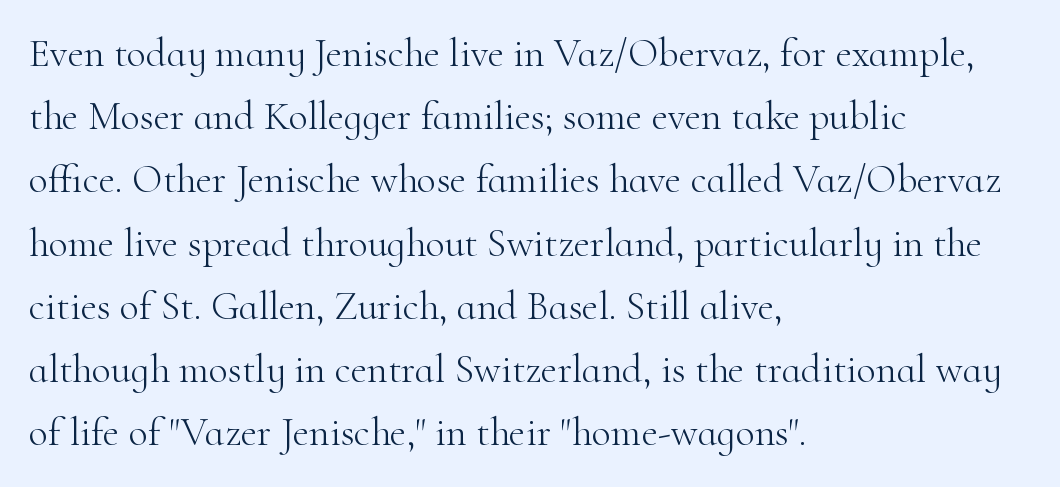
The text block is weighted toward the left margin, trailing off unevenly rightward. Lines of text with bare space underneath. These lines were composed using upright roman letters. Varying glyph widths throughout — classic text-font behaviour.
